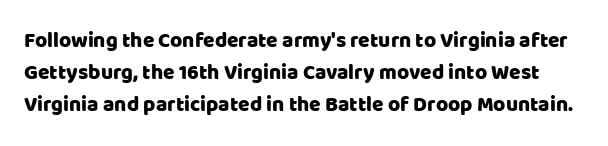
The string is rendered with underlining switched off. The gaps between neighbouring characters are ordinary and unremarkable. Each new line begins a customary step beneath the previous one. Every stem runs plumb, perpendicular to the baseline.
